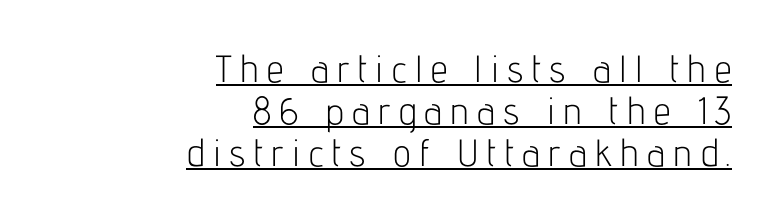
Decoration check: the copy is underlined. The face used here is a sans, in the tradition of grotesques and geometrics. Notice how the passage keeps a crisp vertical edge on the right only. Tall strokes in this sample are plumb rather than angled. Cramped leading. Stems and bowls with no extra thickness — not bold.
